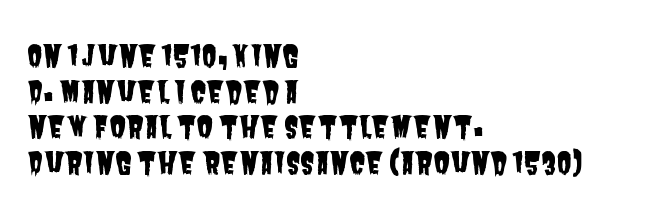
{"serif": "no", "width": "condensed", "stroke_contrast": "low", "x_height": "large", "monospaced": "no", "underline": "no", "align": "left", "line_spacing_ratio": 1.19, "letter_spacing": "normal", "letter_spacing_em": 0.0, "glyph_px": 30}
